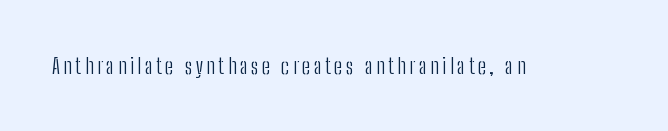
The image shows 22 px text type, upright; set not underlined.
